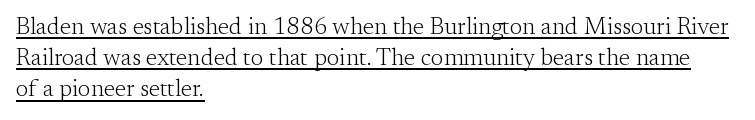
{"italic": "no", "bold": "no", "underline": "yes", "align": "left", "line_spacing": "normal", "line_spacing_ratio": 1.3, "letter_spacing": "normal", "letter_spacing_em": 0.0, "glyph_px": 24}
